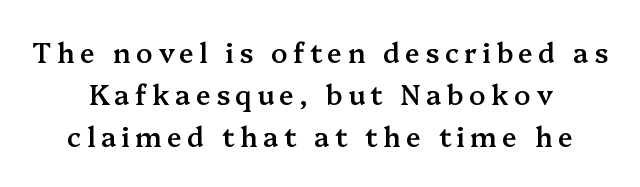
The image shows 27 px text type, upright; set centered, normal line spacing (1.56x), unusually wide letter spacing (+0.2 em), not underlined.
